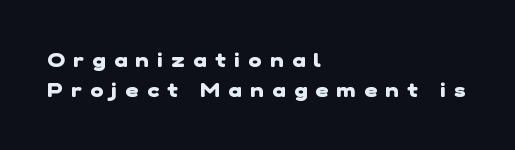
Q: Is the text bold? A: Yes.
Q: Is the text underlined? A: No.
Q: How is the paragraph aligned? A: Left-aligned.
Q: Is the spacing between letters normal or unusually wide? A: Unusually wide.
Q: Is the spacing between lines tight, normal or loose? A: Normal.
